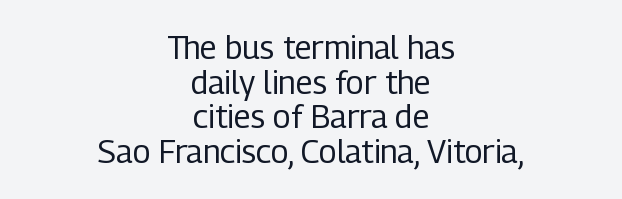
Glyph-to-glyph distance matches everyday printed text. The typeface has the unassuming heft of standard copy or less. Casual observation: everything's sitting right in the middle. A typesetter would call this proportional, since set widths differ per character.
